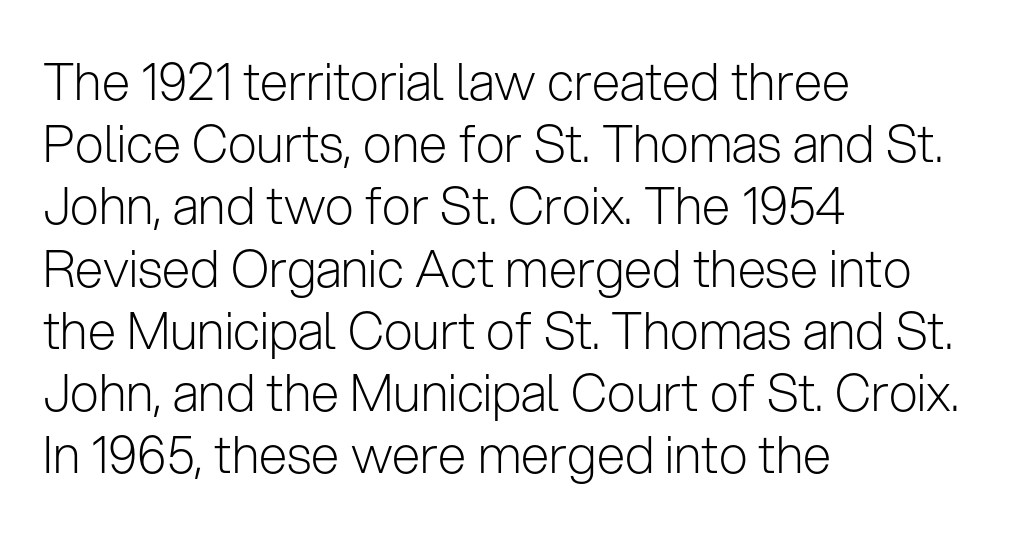
{"serif": "no", "italic": "no", "bold": "no", "weight": "light", "width": "normal", "stroke_contrast": "low", "x_height": "medium", "monospaced": "no", "underline": "no", "align": "left", "line_spacing_ratio": 1.22, "letter_spacing": "normal", "letter_spacing_em": 0.0, "glyph_px": 51}
